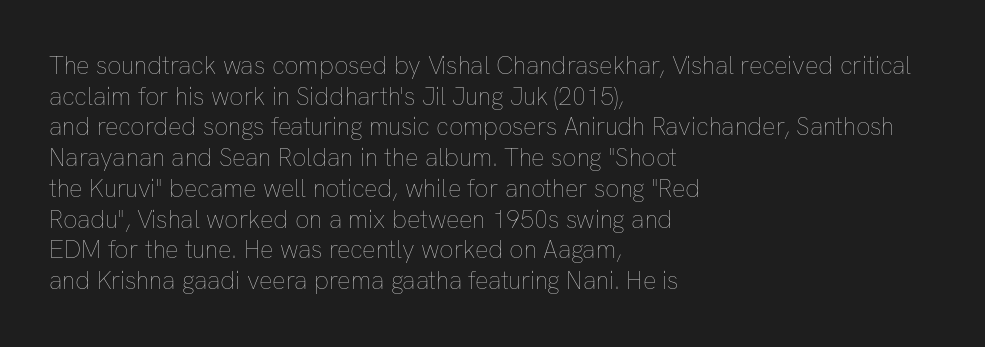
The letters look calm and open, with moderate or lighter stems. Descenders are the only things crossing below the line. Left-aligned paragraph, ragged on the right. Short note: letters normally spaced.
